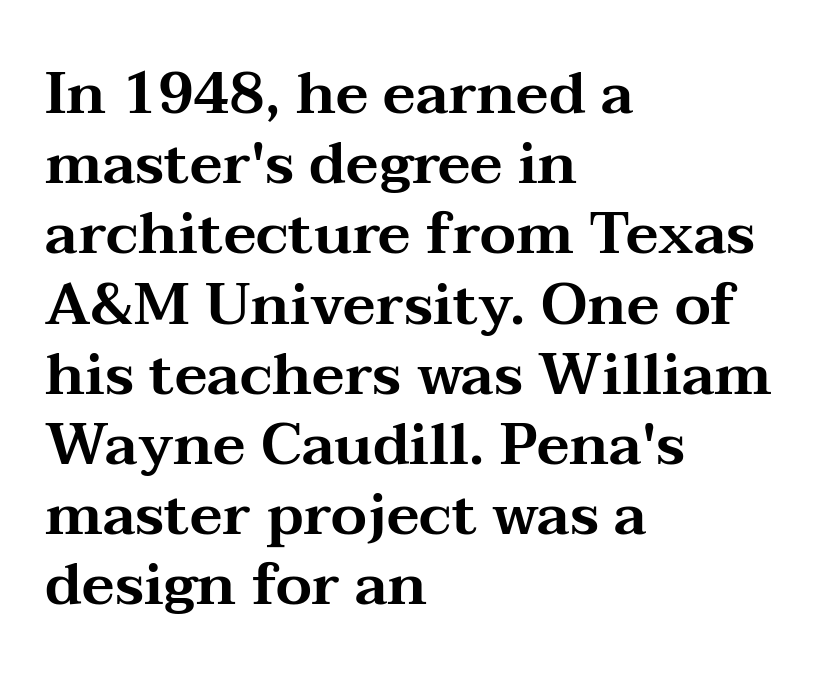
A student would call this left alignment; a typographer would say flush left, rag right. Unlike a clean sans, this face finishes its strokes with serifs. Short note: letters normally spaced. Italic? Not at all — the glyphs are vertical.
